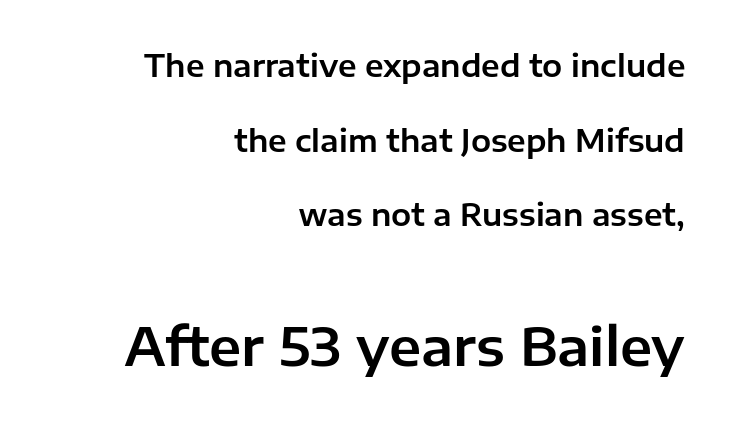
The image shows 52 px sans-serif type, upright; set right-aligned, loose line spacing (2.49x), normal letter spacing, not underlined; the second (bottom) block is 1.73x larger; low stroke contrast and a medium x-height.
